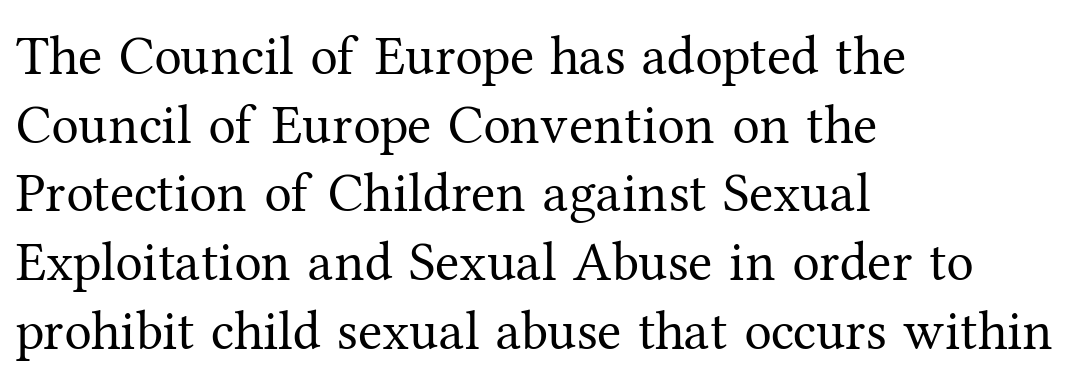
Observe the serifs anchoring each vertical stroke in this sample. Proportional: the letters do not fall into vertical columns. The text block is weighted toward the left margin, trailing off unevenly rightward. Is the type heavy? It reads as light-to-regular instead. Vertical strokes here are truly vertical. What stands out about the letter spacing? Nothing — it is the standard amount.
